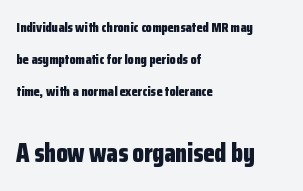
Q: Is the text bold? A: Yes.
Q: Is the text italic (slanted)? A: No, it is upright.
Q: Is the text underlined? A: No.
Q: How is the paragraph aligned? A: Left-aligned.
Q: Is the spacing between letters normal or unusually wide? A: Normal.
Q: Is the spacing between lines tight, normal or loose? A: Loose.
Q: Which block of text is set in a larger size, the first (top) or the second (bottom)? A: The second (bottom) one.
